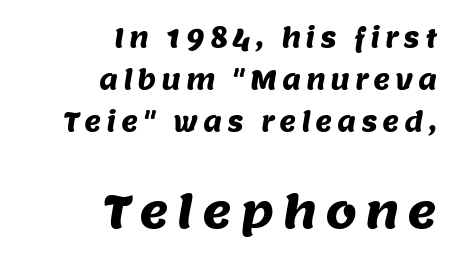
Q: Is the typeface a serif or a sans-serif typeface? A: Sans-serif.
Q: Is the text underlined? A: No.
Q: How is the paragraph aligned? A: Right-aligned.
Q: Is the spacing between lines tight, normal or loose? A: Normal.
Q: Which block of text is set in a larger size, the first (top) or the second (bottom)? A: The second (bottom) one.
Q: Width (condensed, normal, or wide)? A: Normal.
Q: Stroke contrast? A: Medium.
Q: x-height? A: Large.
Q: Monospaced? A: No.
